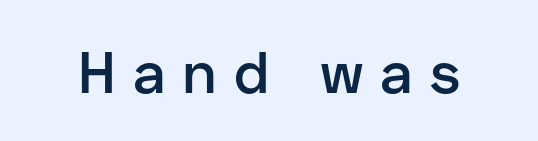
The image shows 58 px semibold sans-serif type, upright; set unusually wide letter spacing (+0.29 em), not underlined; low stroke contrast and a medium x-height.
